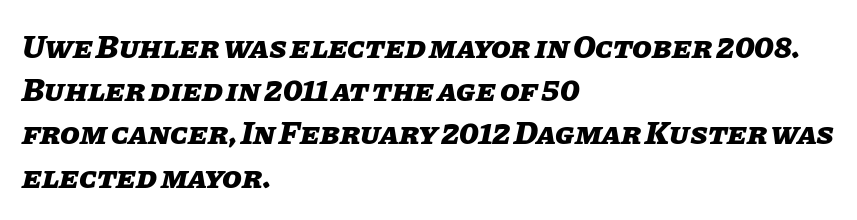
The space directly below the letters is spotless. A student would call this left alignment; a typographer would say flush left, rag right. A dark, heavy texture on the line: the type is bold. What's the leading like? Ordinary, nothing unusual. Inter-character spacing is left at the font's built-in metrics.
